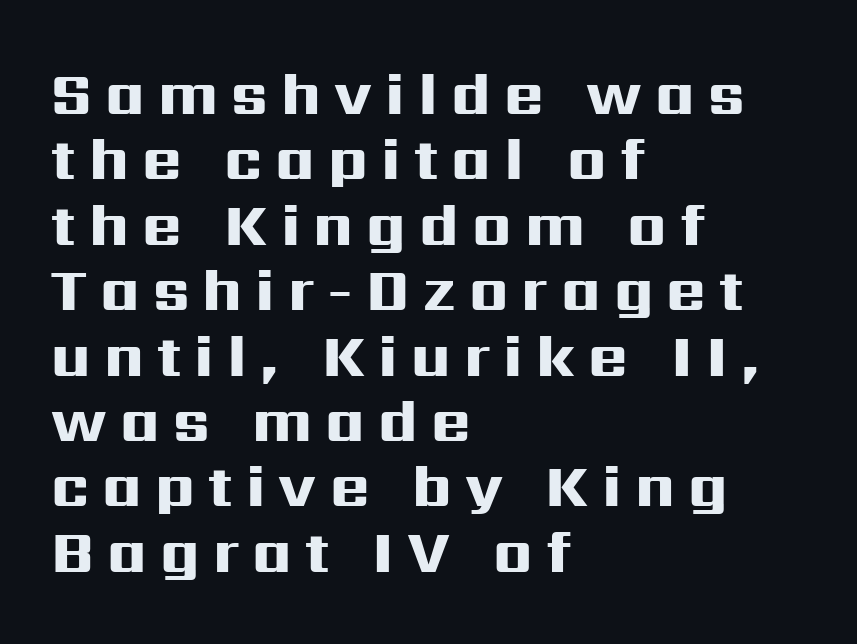
{"serif": "no", "italic": "no", "bold": "yes", "weight": "heavy", "width": "wide", "stroke_contrast": "high", "x_height": "medium", "monospaced": "no", "underline": "no", "align": "left", "line_spacing": "tight", "line_spacing_ratio": 1.09, "letter_spacing": "wide", "letter_spacing_em": 0.22, "glyph_px": 60}
